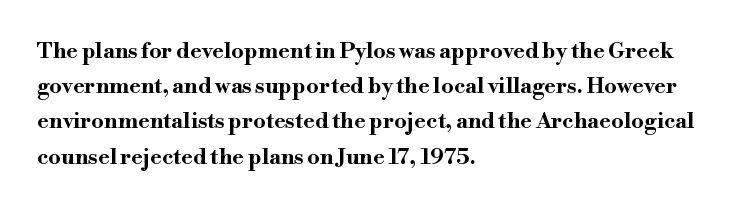
The image shows 22 px bold type, upright; set left-aligned, normal line spacing (1.6x), normal letter spacing, not underlined.
